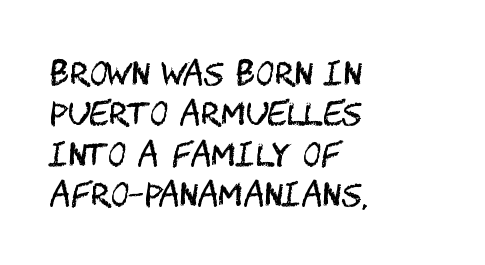
{"serif": "no", "italic": "no", "bold": "no", "weight": "regular", "width": "condensed", "stroke_contrast": "medium", "x_height": "large", "underline": "no", "align": "left", "line_spacing": "normal", "line_spacing_ratio": 1.26, "letter_spacing": "normal", "letter_spacing_em": 0.0, "glyph_px": 32}
